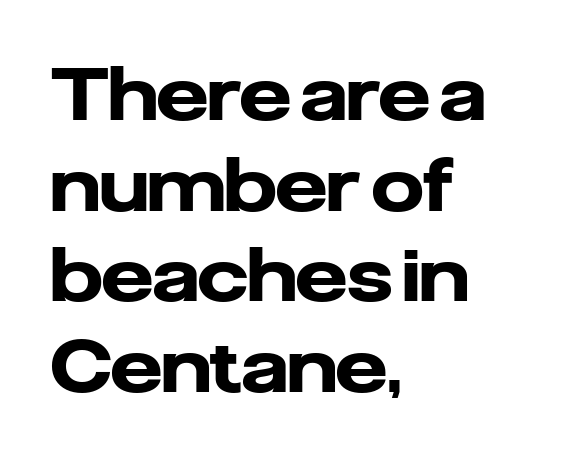
Q: Is the text bold? A: Yes.
Q: Is the text italic (slanted)? A: No, it is upright.
Q: Is the typeface a serif or a sans-serif typeface? A: Sans-serif.
Q: Is the text underlined? A: No.
Q: How is the paragraph aligned? A: Left-aligned.
Q: Is the spacing between letters normal or unusually wide? A: Normal.
Q: Width (condensed, normal, or wide)? A: Normal.
Q: Stroke contrast? A: Low.
Q: x-height? A: Medium.
Q: Monospaced? A: No.
